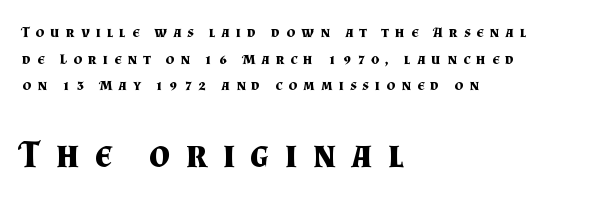
{"serif": "yes", "italic": "no", "bold": "yes", "weight": "bold", "width": "normal", "stroke_contrast": "medium", "x_height": "small", "monospaced": "no", "underline": "no", "align": "left", "line_spacing_ratio": 1.77, "letter_spacing": "wide", "letter_spacing_em": 0.41, "larger_block": "second", "size_ratio": 2.47, "glyph_px": 37}
